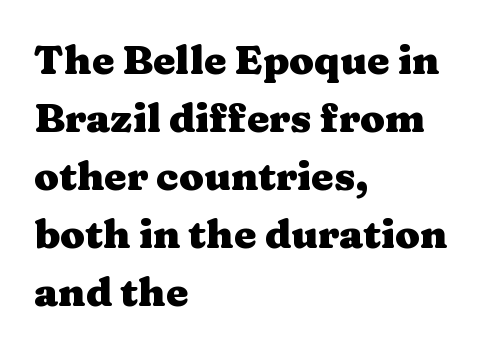
The image shows 40 px heavy, wide serif type, upright; set left-aligned, normal line spacing (1.45x), normal letter spacing, not underlined; medium stroke contrast and a medium x-height.
